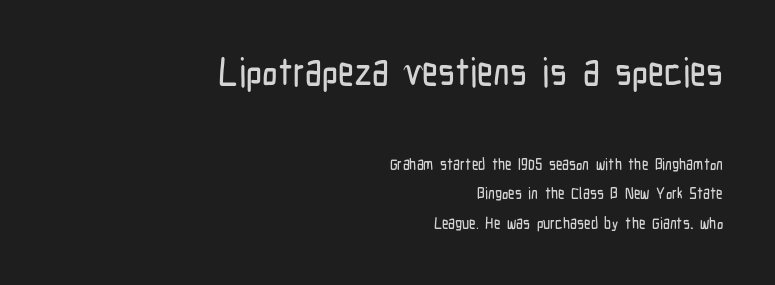
Q: Is the text italic (slanted)? A: No, it is upright.
Q: Is the typeface a serif or a sans-serif typeface? A: Sans-serif.
Q: Is the text underlined? A: No.
Q: How is the paragraph aligned? A: Right-aligned.
Q: Is the spacing between letters normal or unusually wide? A: Normal.
Q: Which block of text is set in a larger size, the first (top) or the second (bottom)? A: The first (top) one.
Q: Width (condensed, normal, or wide)? A: Condensed.
Q: Stroke contrast? A: Low.
Q: x-height? A: Medium.
Q: Monospaced? A: No.
